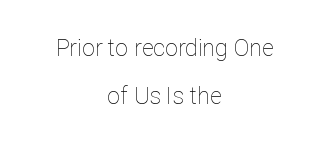
Default kerning and tracking; the words read as compact shapes. The passage shown stacks its lines with a broad gap. Each row of text sits above clean, open space. Counters stay open thanks to moderate or lighter strokes. Casual observation: everything's sitting right in the middle.
